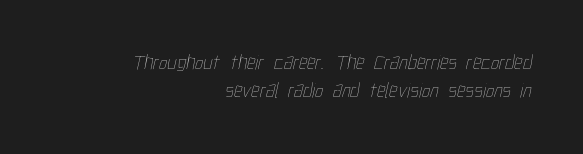
{"bold": "no", "underline": "no", "align": "right", "line_spacing": "normal", "line_spacing_ratio": 1.32, "letter_spacing": "normal", "letter_spacing_em": 0.0, "glyph_px": 21}
